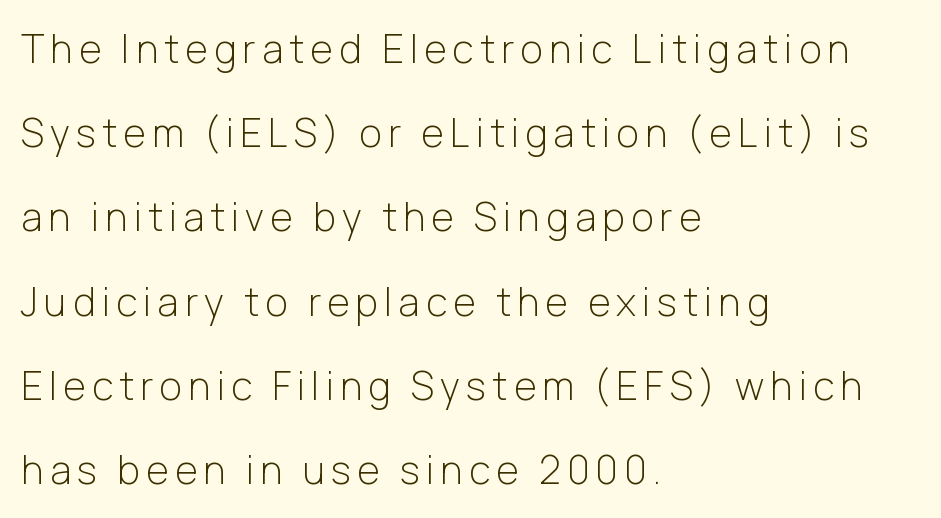
Unmarked baselines from the first word to the last. Do the characters align in a grid? No, the font is proportional. The passage shown is typeset with a sans-serif family. A typesetter would call this leading open, well beyond the default. The compositor pushed each line to the left boundary.
